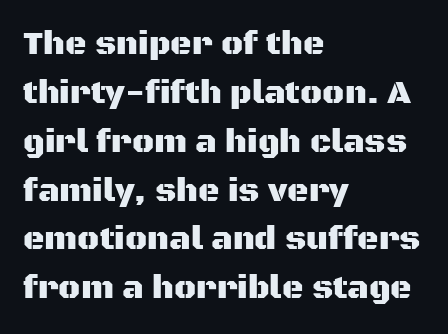
The image shows 33 px sans-serif type, upright; set left-aligned, normal line spacing (1.48x), normal letter spacing, not underlined; medium stroke contrast and a large x-height.
